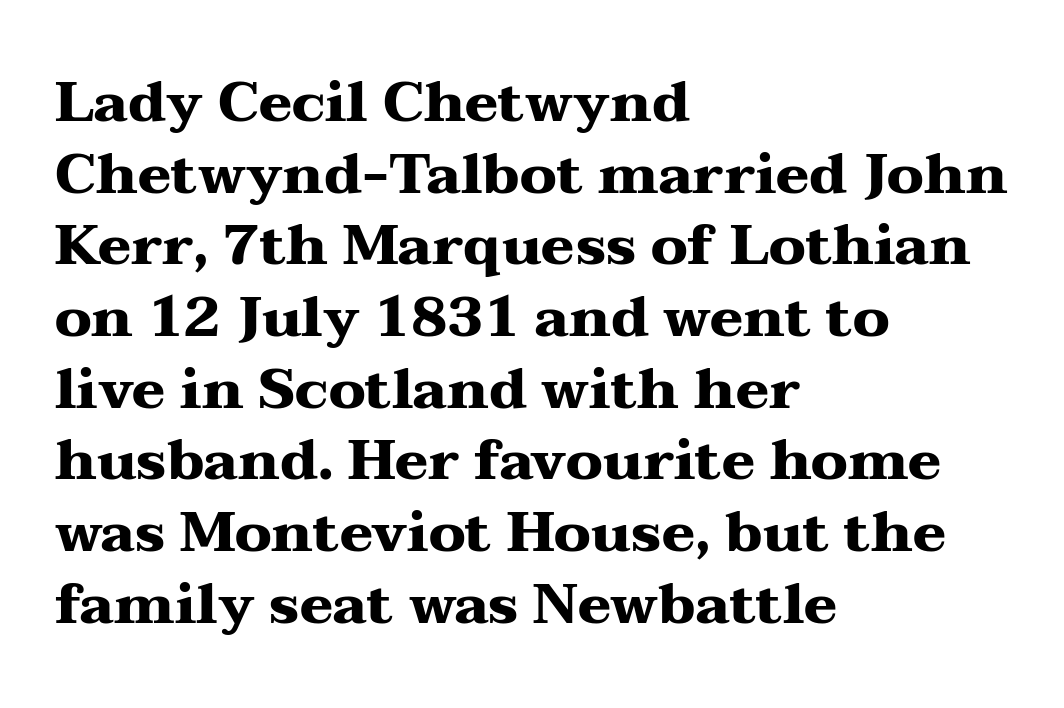
Q: Is the text bold? A: Yes.
Q: Is the text italic (slanted)? A: No, it is upright.
Q: Is the typeface a serif or a sans-serif typeface? A: Serif.
Q: Is the text underlined? A: No.
Q: How is the paragraph aligned? A: Left-aligned.
Q: Is the spacing between letters normal or unusually wide? A: Normal.
Q: Is the spacing between lines tight, normal or loose? A: Normal.
Q: Width (condensed, normal, or wide)? A: Wide.
Q: Stroke contrast? A: Medium.
Q: x-height? A: Medium.
Q: Monospaced? A: No.
